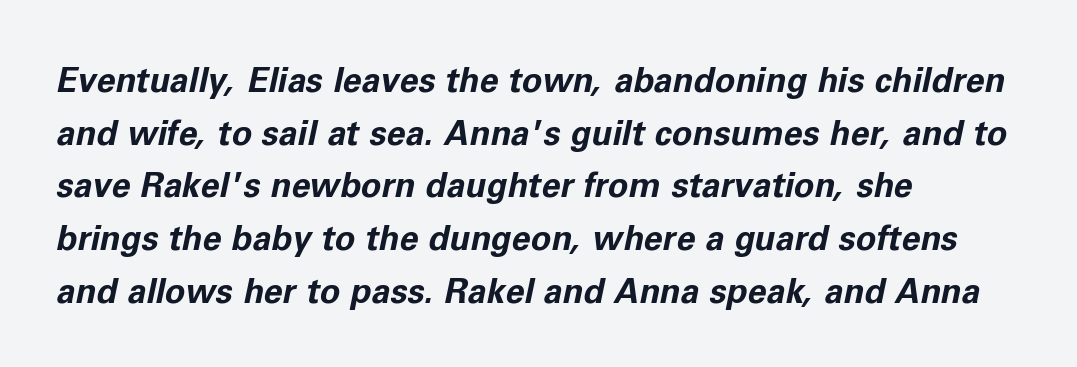
The image shows 34 px bold type, italic (leaning right); set left-aligned, normal line spacing (1.55x), normal letter spacing, not underlined; low stroke contrast and a medium x-height.
